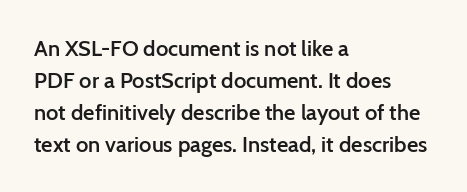
A typesetter would mark this as roman, not italic. If you drew a ruler down the left edge, every line would touch it. Look at the tracking — it's just the regular setting, nothing added. Regular leading.
